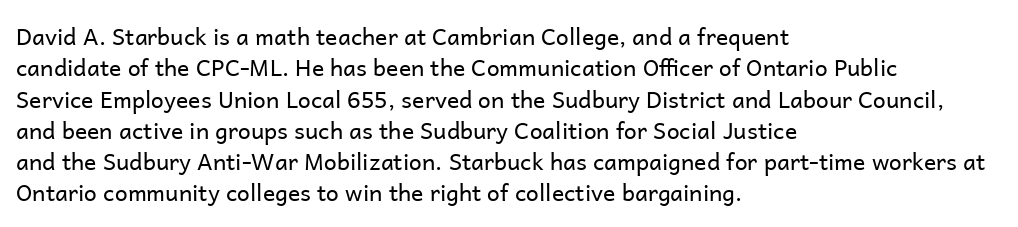
{"italic": "no", "bold": "no", "underline": "no", "align": "left", "line_spacing": "normal", "line_spacing_ratio": 1.36, "letter_spacing": "normal", "letter_spacing_em": 0.0, "glyph_px": 23}
